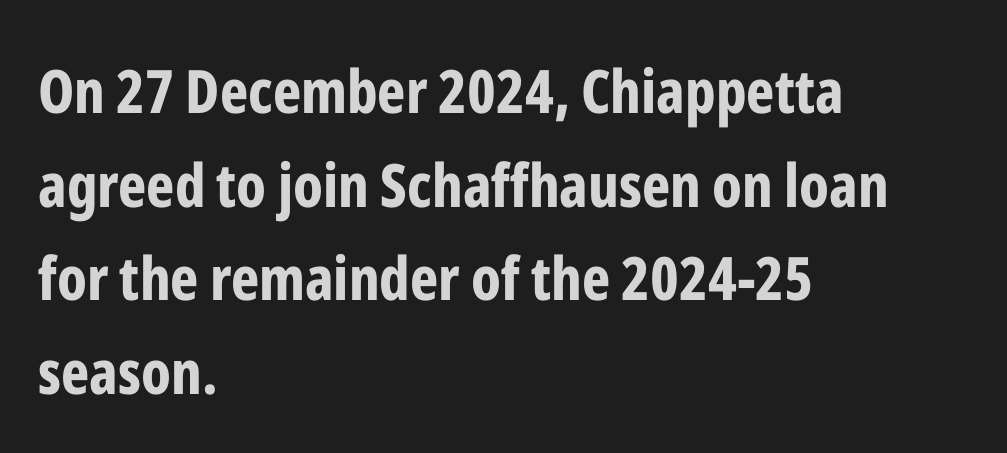
Q: Is the text bold? A: Yes.
Q: Is the text italic (slanted)? A: No, it is upright.
Q: Is the typeface a serif or a sans-serif typeface? A: Sans-serif.
Q: Is the text underlined? A: No.
Q: How is the paragraph aligned? A: Left-aligned.
Q: Is the spacing between letters normal or unusually wide? A: Normal.
Q: Is the spacing between lines tight, normal or loose? A: Normal.
Q: Width (condensed, normal, or wide)? A: Condensed.
Q: Stroke contrast? A: Low.
Q: x-height? A: Medium.
Q: Monospaced? A: No.
